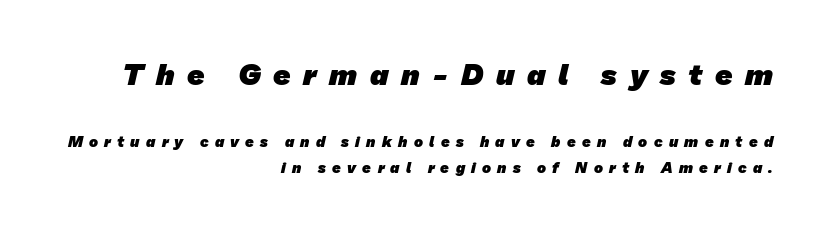
Q: Is the text bold? A: Yes.
Q: Is the typeface a serif or a sans-serif typeface? A: Sans-serif.
Q: Is the text underlined? A: No.
Q: How is the paragraph aligned? A: Right-aligned.
Q: Is the spacing between letters normal or unusually wide? A: Unusually wide.
Q: Which block of text is set in a larger size, the first (top) or the second (bottom)? A: The first (top) one.
Q: Width (condensed, normal, or wide)? A: Normal.
Q: Stroke contrast? A: Low.
Q: x-height? A: Medium.
Q: Monospaced? A: No.
